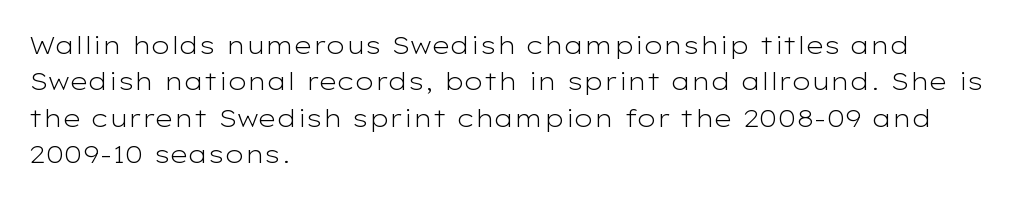
The image shows 25 px text type, upright; set left-aligned, normal line spacing (1.46x), normal letter spacing, not underlined.
